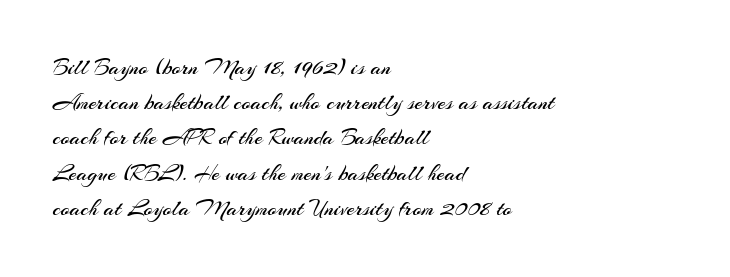
Q: Is the text bold? A: No.
Q: Is the text italic (slanted)? A: Yes.
Q: Is the text underlined? A: No.
Q: How is the paragraph aligned? A: Left-aligned.
Q: Is the spacing between letters normal or unusually wide? A: Normal.
Q: Is the spacing between lines tight, normal or loose? A: Normal.
